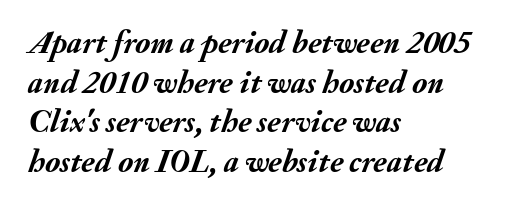
The image shows 32 px semibold type, italic (leaning right); set left-aligned, line spacing 1.24x, normal letter spacing, not underlined; medium stroke contrast and a small x-height.
